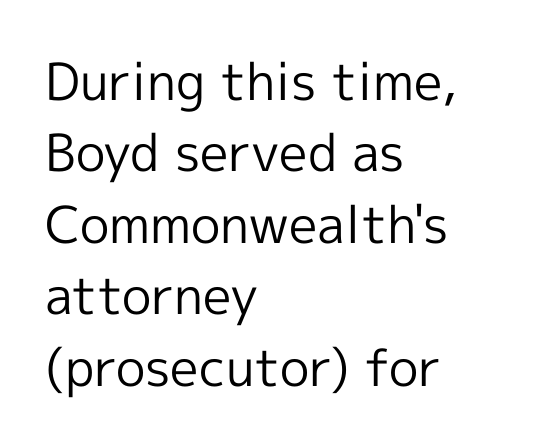
{"serif": "no", "italic": "no", "bold": "no", "weight": "regular", "width": "normal", "x_height": "medium", "monospaced": "no", "underline": "no", "align": "left", "line_spacing": "normal", "line_spacing_ratio": 1.4, "letter_spacing": "normal", "letter_spacing_em": 0.0, "glyph_px": 51}
